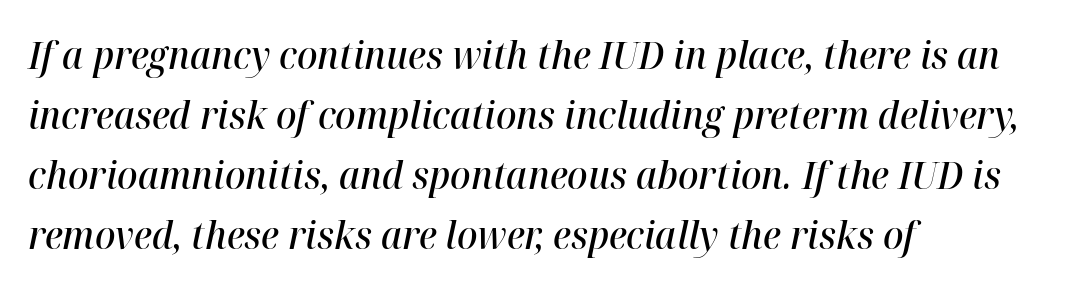
Q: Is the text bold? A: Semi-bold.
Q: Is the text italic (slanted)? A: Yes, it leans right by about 12 degrees.
Q: Is the text underlined? A: No.
Q: How is the paragraph aligned? A: Left-aligned.
Q: Is the spacing between letters normal or unusually wide? A: Normal.
Q: Is the spacing between lines tight, normal or loose? A: Normal.
Q: Width (condensed, normal, or wide)? A: Normal.
Q: Stroke contrast? A: High.
Q: x-height? A: Medium.
Q: Monospaced? A: No.
